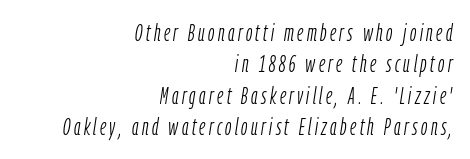
The image shows 23 px text type, italic (leaning right); set right-aligned, normal line spacing (1.36x), not underlined.
